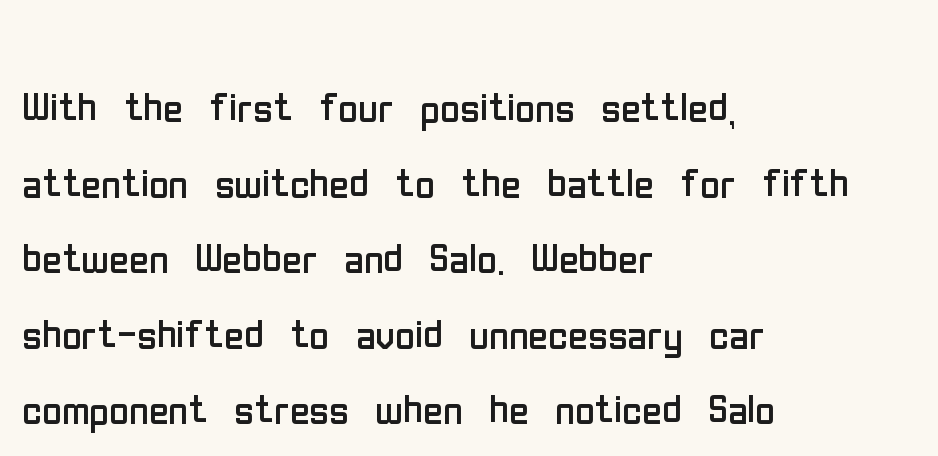
The lines sit at an ordinary, default distance from one another. Left-aligned paragraph, ragged on the right. A typesetter would label this face a sans. The tracking reads as untouched default to a designer's eye.
